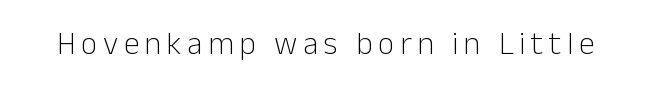
Are there feet on the stems? There aren't — it's a sans. Just letters on the line, the space beneath them empty. The lettering stays uniformly vertical, giving the passage a roman look. The weight tops out at a normal text grade. Character widths vary here, with narrow letters taking less room than wide ones.
